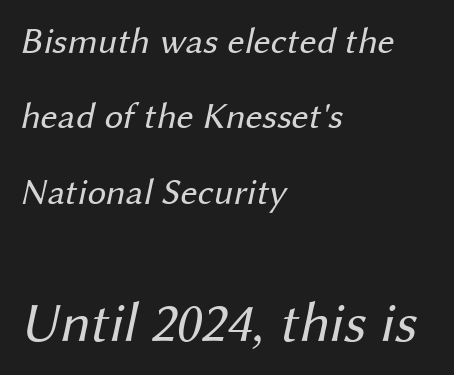
{"serif": "no", "bold": "no", "weight": "regular", "width": "normal", "stroke_contrast": "medium", "x_height": "medium", "monospaced": "no", "underline": "no", "align": "left", "line_spacing": "loose", "line_spacing_ratio": 2.04, "letter_spacing": "normal", "letter_spacing_em": 0.0, "larger_block": "second", "size_ratio": 1.51, "glyph_px": 56}
